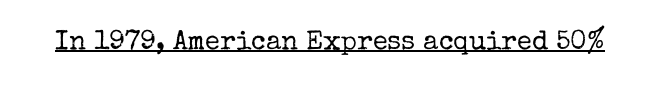
Vertical stems look standard width or narrower in stroke. This sample carries an underscore along the baseline area. Notice how the stems are strictly vertical — no italics here. Spacing between characters is what you'd get straight out of the box.
